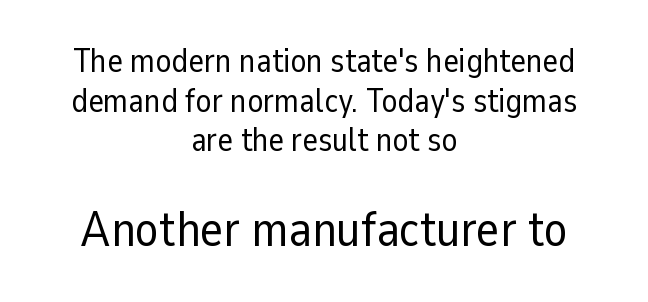
The image shows 49 px regular-weight sans-serif type, upright; set centered, line spacing 1.2x, normal letter spacing, not underlined; the second (bottom) block is 1.48x larger; low stroke contrast and a medium x-height.
